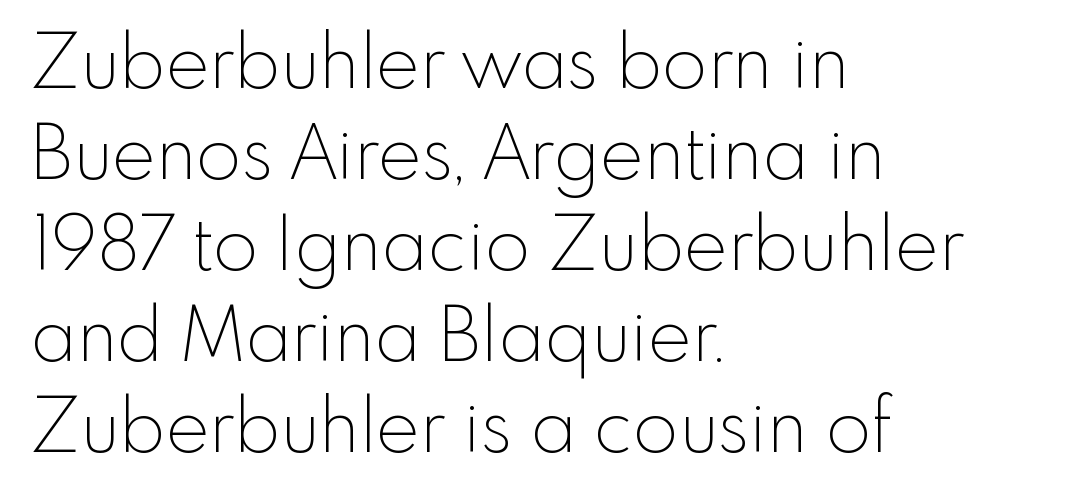
The letters carry no serifs — their stems end cleanly without finishing strokes. Honestly, there is no underline to notice here at all. The letters stand upright; this is a roman face. The passage shown is typed in a proportional face where columns would drift. How are the letters spaced? Ordinarily, with no added tracking.
